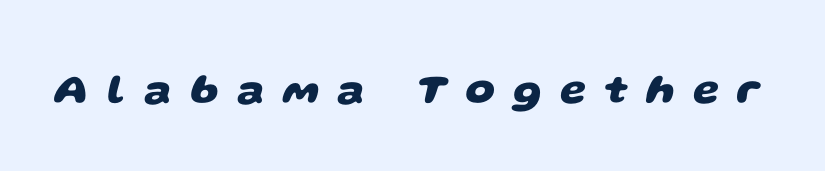
The image shows 42 px heavy, wide sans-serif type; set unusually wide letter spacing (+0.43 em), not underlined; low stroke contrast and a large x-height.
